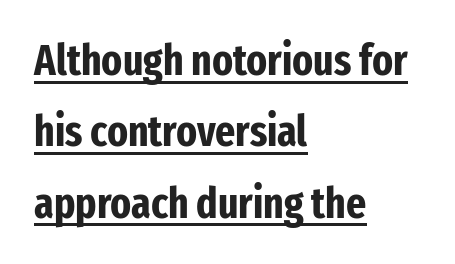
Typesetter's note: full bold, strokes at maximum text heaviness. It's the straight-up-and-down kind of type. The lines are quadded left. The passage shown is typed in a proportional face where columns would drift.
